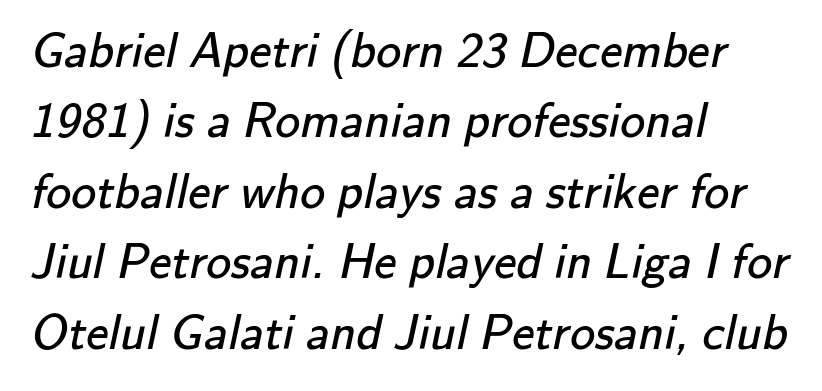
The glyphs in this specimen are sans serif. The paragraph has a hard left edge and a soft right edge. The baseline area is clear. The gaps between neighbouring characters are ordinary and unremarkable.
